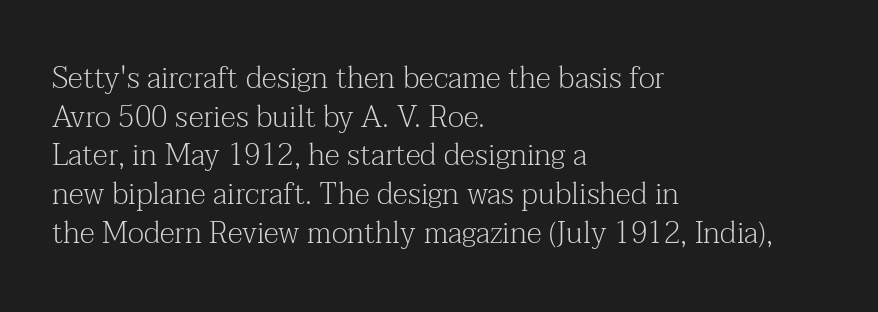
Q: Is the text bold? A: No.
Q: Is the text italic (slanted)? A: No, it is upright.
Q: Is the typeface a serif or a sans-serif typeface? A: Serif.
Q: Is the text underlined? A: No.
Q: How is the paragraph aligned? A: Left-aligned.
Q: Is the spacing between letters normal or unusually wide? A: Normal.
Q: Is the spacing between lines tight, normal or loose? A: Normal.
Q: Width (condensed, normal, or wide)? A: Normal.
Q: Stroke contrast? A: Medium.
Q: x-height? A: Medium.
Q: Monospaced? A: No.
